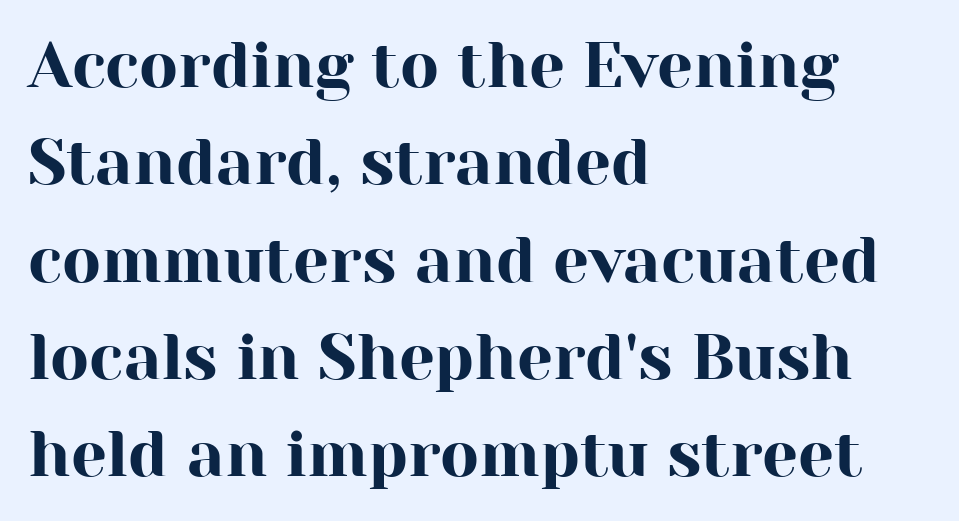
The lines are quadded left. The letterforms sit shoulder to shoulder at normal distance. This rendering employs a face with finishing strokes, i.e., a serif. The gap between lines stays unmarked. Is this a fixed-width face? No — the glyphs have proportional, varying widths. Regarding leading, the lines here are spaced in the standard way.
